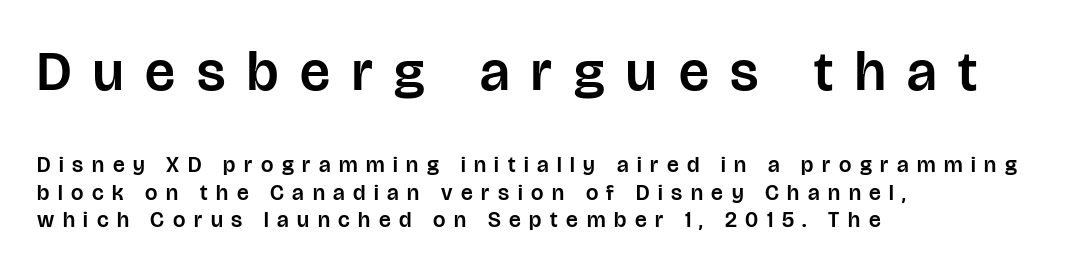
The passage shown is typeset with a sans-serif family. Caption: multi-line text, flush left, ragged right. Think of a printed novel: that variable character pitch is what you see here. Do the letters lean? They stand straight. Just letters on the line, the space beneath them empty.
